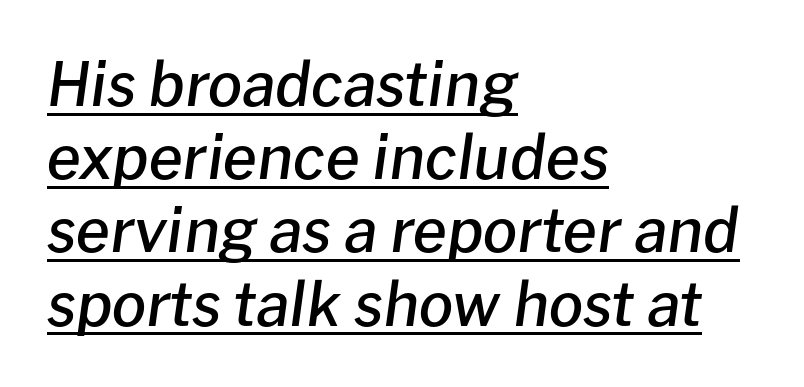
If you drew a line through each stem, it would be angled. The rag falls on the right side of this text block. The horizontal fit of the characters is conventional and even. Think of a printed novel: that variable character pitch is what you see here. The typesetter has applied underlining to the passage shown.
